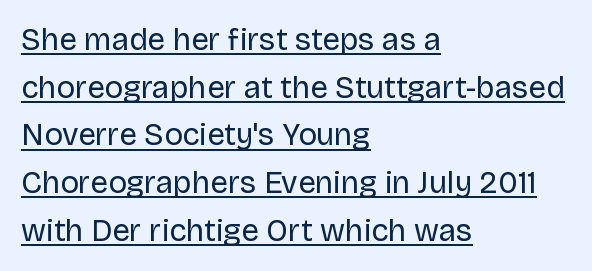
The image shows 31 px regular-weight sans-serif type, upright; set left-aligned, normal line spacing (1.54x), normal letter spacing, underlined; low stroke contrast and a large x-height.
